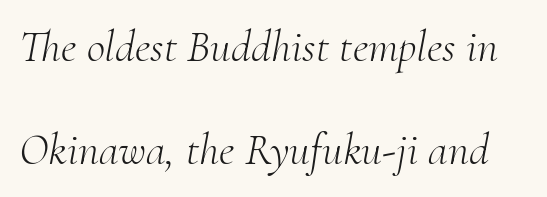
Q: Is the text bold? A: No.
Q: Is the text italic (slanted)? A: Yes, it leans right by about 10 degrees.
Q: Is the typeface a serif or a sans-serif typeface? A: Serif.
Q: Is the text underlined? A: No.
Q: Is the spacing between letters normal or unusually wide? A: Normal.
Q: Is the spacing between lines tight, normal or loose? A: Loose.
Q: Width (condensed, normal, or wide)? A: Normal.
Q: Stroke contrast? A: Medium.
Q: x-height? A: Small.
Q: Monospaced? A: No.
